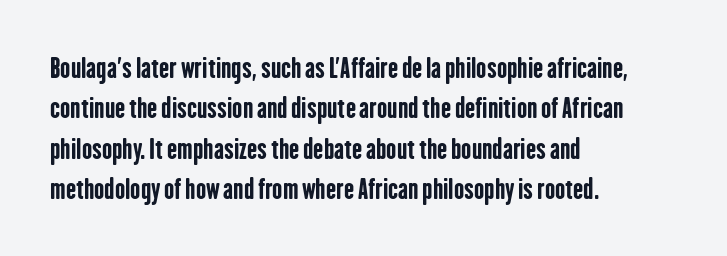
The image shows 27 px bold type, upright; set left-aligned, normal line spacing (1.5x), normal letter spacing, not underlined.
